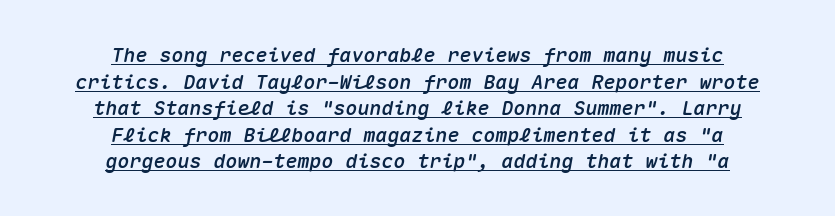
The rendering positions every line midway between the sides. Looking at the ascenders, they clearly lean. A typesetter would call this leading conventional body-copy spacing. The face used here is rendered with its standard letterfit. Like a heading marked for emphasis, these lines bear an underscore.
